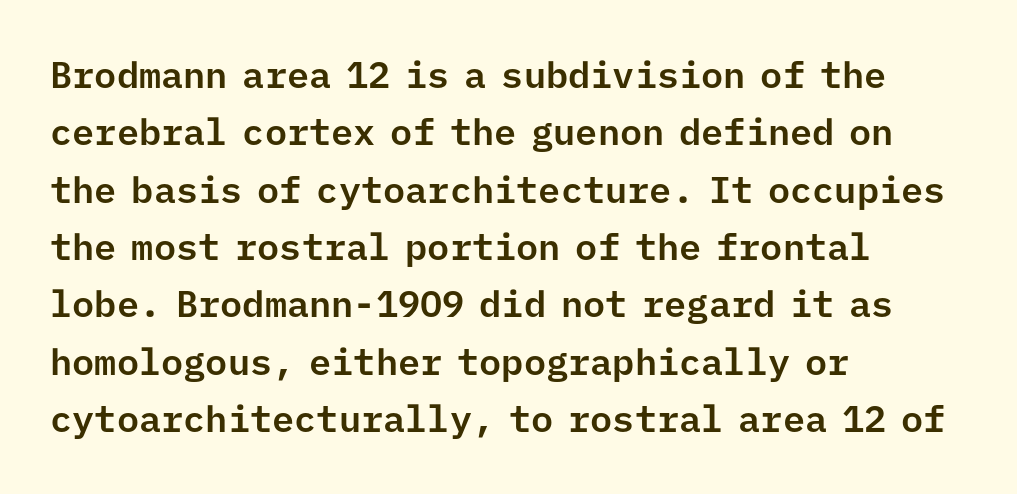
The image shows 37 px sans-serif type, upright, monospaced; set left-aligned, normal line spacing (1.55x), normal letter spacing, not underlined; low stroke contrast and a medium x-height.
